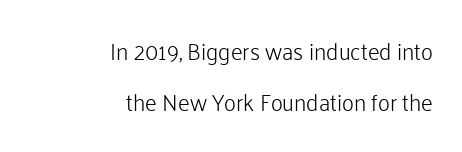
Q: Is the text bold? A: No.
Q: Is the text italic (slanted)? A: No, it is upright.
Q: Is the text underlined? A: No.
Q: How is the paragraph aligned? A: Right-aligned.
Q: Is the spacing between letters normal or unusually wide? A: Normal.
Q: Is the spacing between lines tight, normal or loose? A: Loose.
